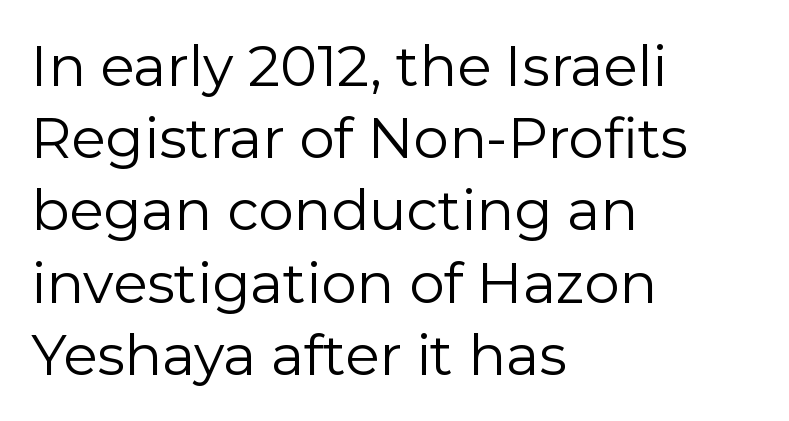
The image shows 56 px regular-weight sans-serif type, upright; set left-aligned, normal line spacing (1.29x), normal letter spacing, not underlined; low stroke contrast and a medium x-height.
